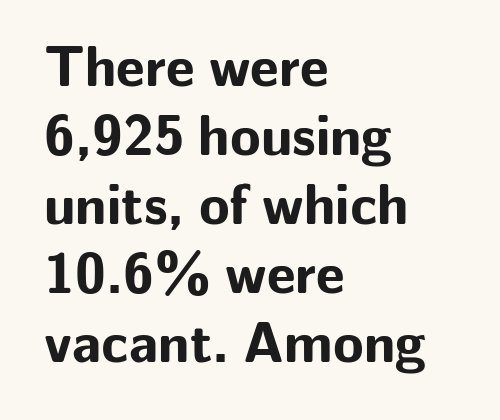
The image shows 56 px bold sans-serif type, upright; set left-aligned, line spacing 1.23x, normal letter spacing, not underlined; low stroke contrast and a medium x-height.
